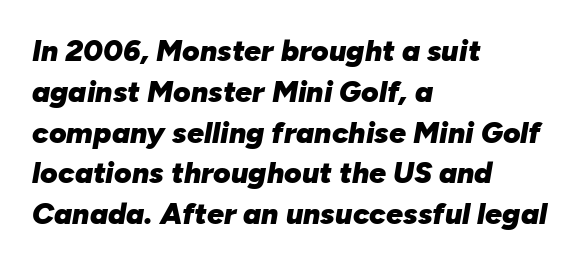
This sample has the flowing, uneven cadence of proportional lettering. Quick note: underline off. The characters look thick and weighty, a clear bold. Is the letter spacing exaggerated? No — it looks like the ordinary default. Characters are canted at an angle relative to the baseline's perpendicular.
